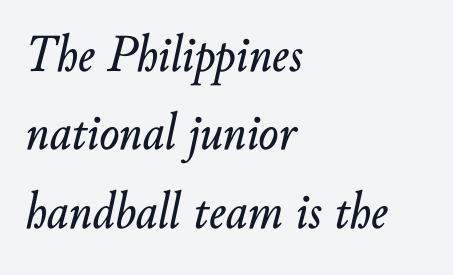
The image shows 53 px text type, italic (leaning right); set left-aligned, normal line spacing (1.48x), normal letter spacing, not underlined; low stroke contrast and a small x-height.
